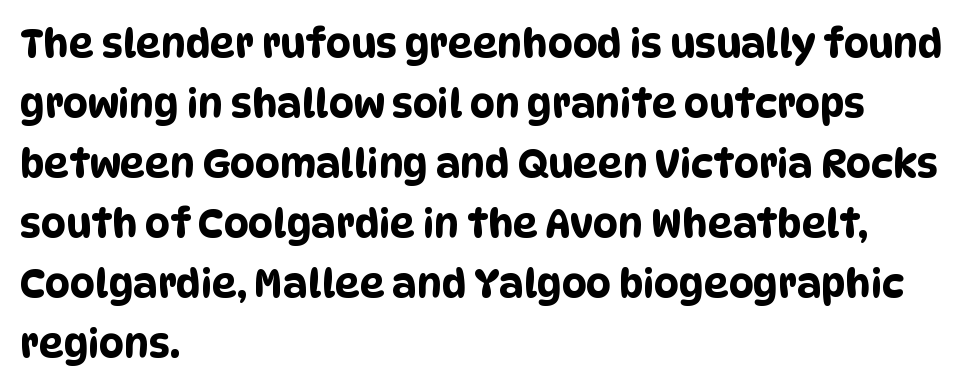
Does the copy run flush right? No — it runs flush left. The vertical gap from one line to the next is medium. Character widths vary here, with narrow letters taking less room than wide ones. The gaps between neighbouring characters are ordinary and unremarkable. Check the space under the baseline: it is left empty. Regarding serifs, this sample does without them.
